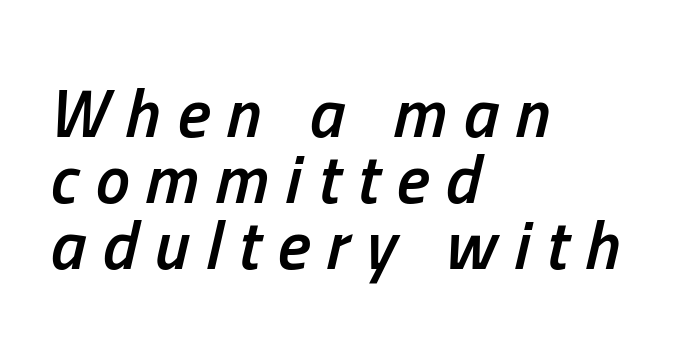
{"italic": "yes", "lean": "right", "slant_degrees": 13, "bold": "semi", "weight": "semibold", "width": "condensed", "stroke_contrast": "low", "x_height": "medium", "monospaced": "no", "underline": "no", "align": "left", "line_spacing": "tight", "line_spacing_ratio": 0.96, "letter_spacing": "wide", "letter_spacing_em": 0.24, "glyph_px": 69}
